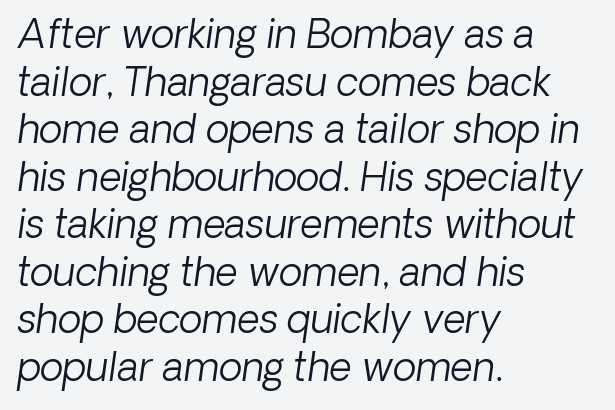
Q: Is the text bold? A: No.
Q: Is the text italic (slanted)? A: Yes, it leans right by about 8 degrees.
Q: Is the text underlined? A: No.
Q: How is the paragraph aligned? A: Left-aligned.
Q: Is the spacing between letters normal or unusually wide? A: Normal.
Q: Width (condensed, normal, or wide)? A: Normal.
Q: Stroke contrast? A: Low.
Q: x-height? A: Medium.
Q: Monospaced? A: No.
